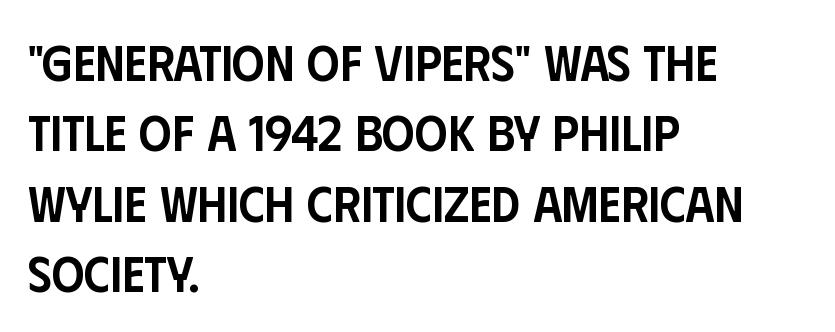
The image shows 51 px semibold, condensed sans-serif type, upright; set left-aligned, normal line spacing (1.38x), normal letter spacing, not underlined; low stroke contrast and a large x-height.
